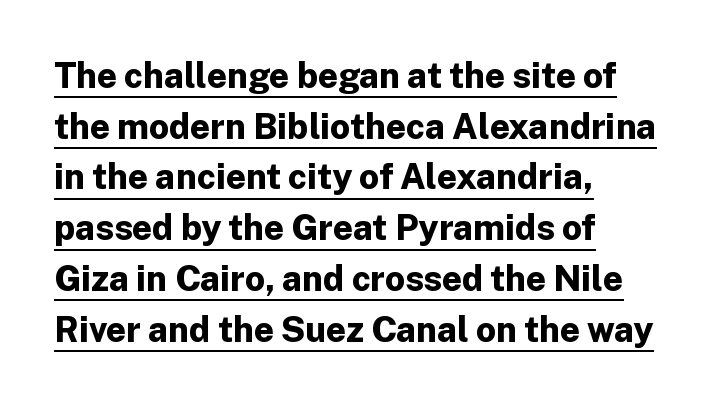
{"serif": "no", "italic": "no", "bold": "yes", "weight": "bold", "width": "normal", "stroke_contrast": "low", "x_height": "medium", "monospaced": "no", "underline": "yes", "align": "left", "line_spacing": "normal", "line_spacing_ratio": 1.45, "letter_spacing": "normal", "letter_spacing_em": 0.0, "glyph_px": 35}
